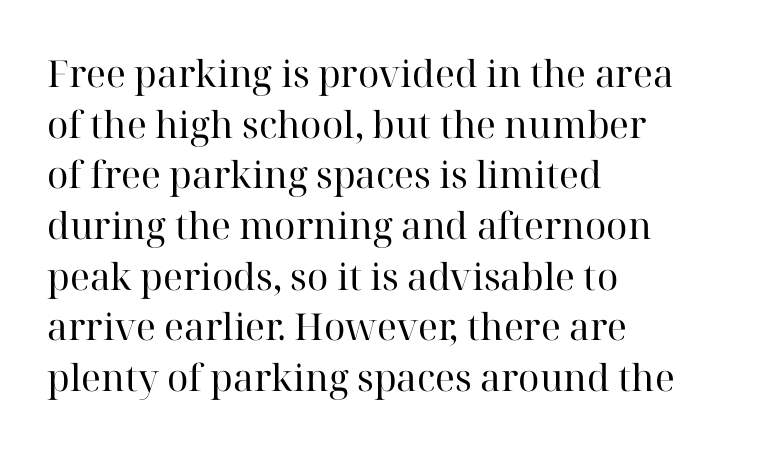
{"serif": "yes", "italic": "no", "bold": "no", "weight": "regular", "width": "normal", "stroke_contrast": "high", "x_height": "medium", "monospaced": "no", "underline": "no", "align": "left", "line_spacing": "normal", "line_spacing_ratio": 1.37, "letter_spacing": "normal", "letter_spacing_em": 0.0, "glyph_px": 37}
